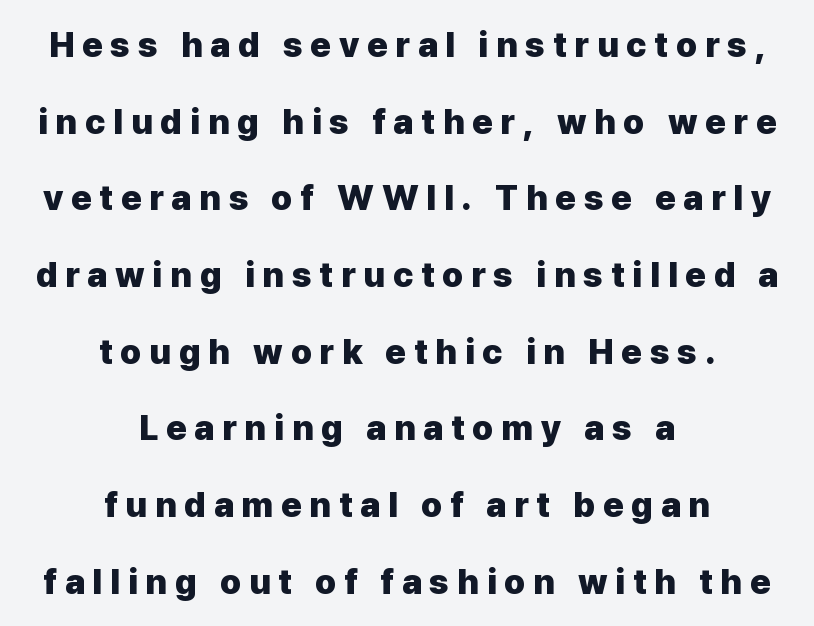
The characters display no serif detailing; their extremities are plain. A dark, heavy texture on the line: the type is bold. These lines have a slow, spaced-out rhythm from letter to letter. Note the varied advance widths — an 'i' is clearly narrower than an 'm'.
